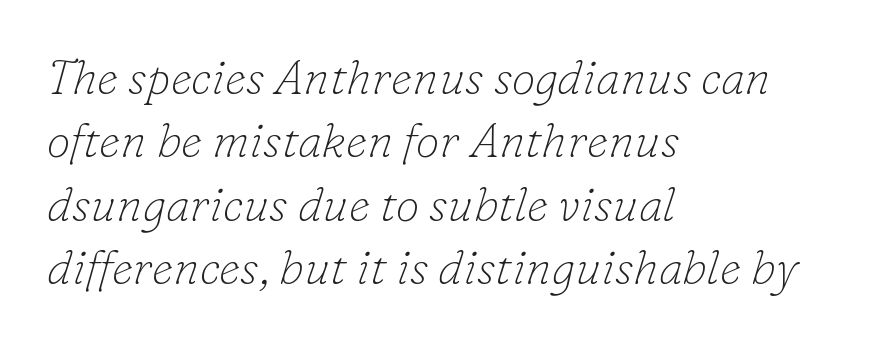
This is serif lettering, the kind often seen in printed books. Students, note that the glyphs here touch the page at normal intervals. The typeface has the unassuming heft of standard copy or less. The rendering anchors every line to the left-hand side.
